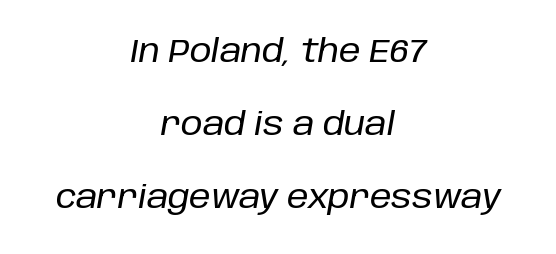
The space between consecutive lines is lavish. Honestly, there is no underline to notice here at all. The rendering uses natural spacing where letterforms have individual widths. Caption: multi-line text, centered on the measure. Between one letter and the next there's only the usual sliver of space.
